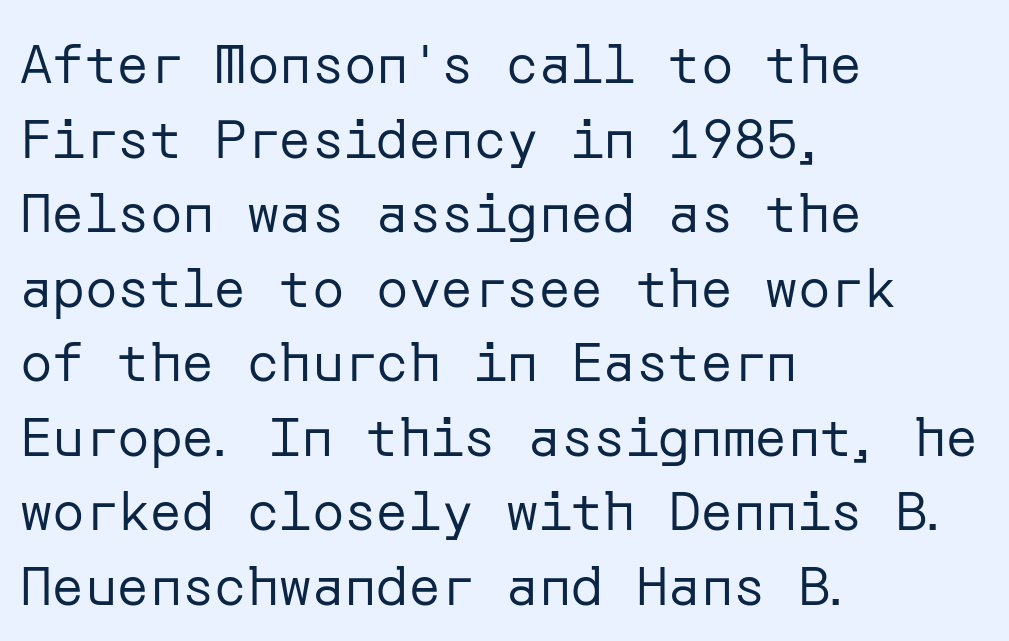
The image shows 54 px regular-weight sans-serif type, upright; set left-aligned, normal line spacing (1.38x), normal letter spacing, not underlined; low stroke contrast and a medium x-height.
